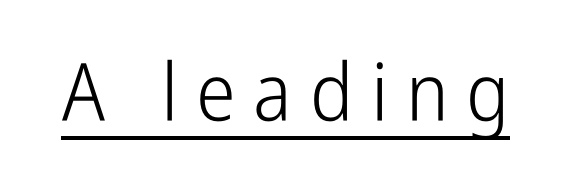
Notice how a bar underscores the lettering throughout. Here the glyphs are tracked loosely, breaking word shapes into spaced letters. The letters advance in unequal steps, a hallmark of proportional type. The type family on display is of the sans-serif kind.
